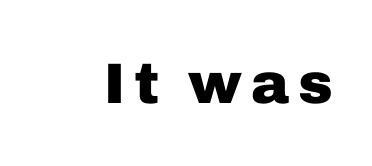
The image shows 57 px heavy sans-serif type, upright; set not underlined; low stroke contrast and a medium x-height.
